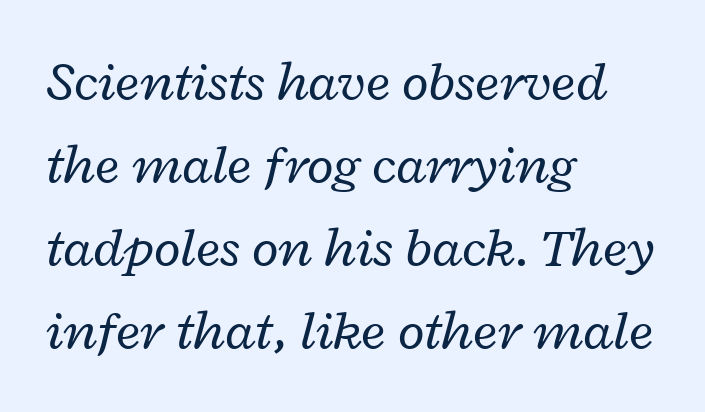
Looks like regular typesetting: each glyph gets only the width it needs. Nothing heavy about these letters — not bold at all. This rendering leaves character spacing at its baseline value. Nobody drew a line under any word here. Regular leading. The typesetter chose a ragged-right arrangement here.
